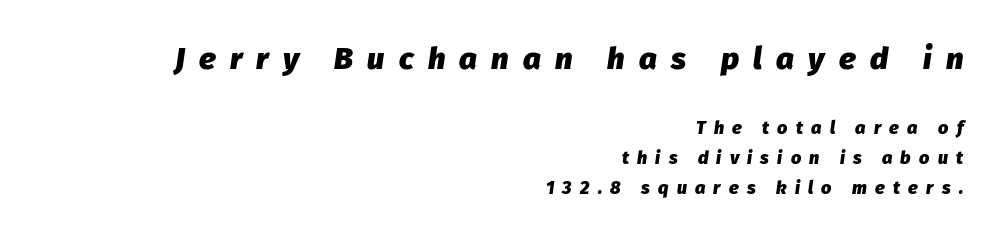
The image shows 31 px heavy type, italic (leaning right); set right-aligned, normal line spacing (1.68x), unusually wide letter spacing (+0.46 em), not underlined; the first (top) block is 1.72x larger; low stroke contrast and a medium x-height.
